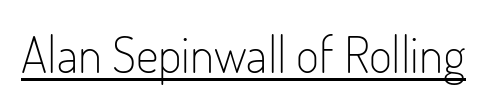
{"serif": "no", "italic": "no", "bold": "no", "weight": "light", "width": "condensed", "stroke_contrast": "low", "x_height": "small", "monospaced": "no", "underline": "yes", "letter_spacing": "normal", "letter_spacing_em": 0.0, "glyph_px": 50}
